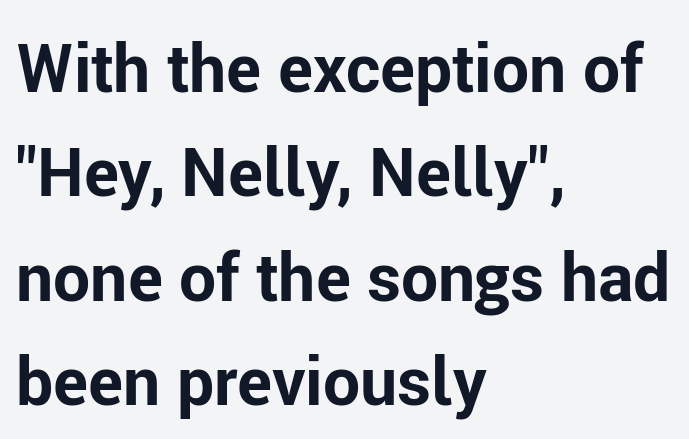
The image shows 66 px bold sans-serif type, upright; set left-aligned, normal line spacing (1.58x), normal letter spacing, not underlined; low stroke contrast and a medium x-height.
